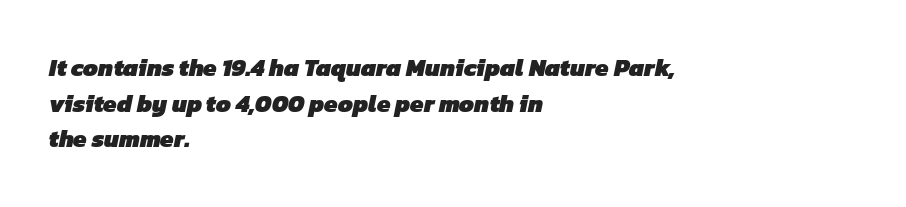
Q: Is the text bold? A: Yes.
Q: Is the text underlined? A: No.
Q: How is the paragraph aligned? A: Left-aligned.
Q: Is the spacing between letters normal or unusually wide? A: Normal.
Q: Is the spacing between lines tight, normal or loose? A: Normal.
